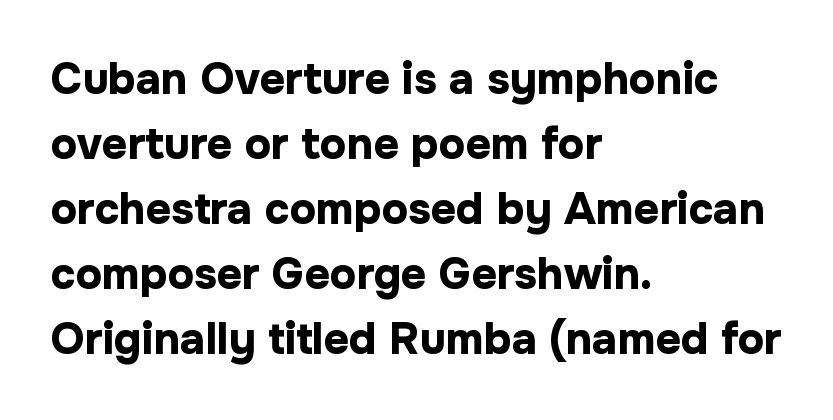
Q: Is the text bold? A: Yes.
Q: Is the text italic (slanted)? A: No, it is upright.
Q: Is the typeface a serif or a sans-serif typeface? A: Sans-serif.
Q: Is the text underlined? A: No.
Q: How is the paragraph aligned? A: Left-aligned.
Q: Is the spacing between letters normal or unusually wide? A: Normal.
Q: Is the spacing between lines tight, normal or loose? A: Normal.
Q: Width (condensed, normal, or wide)? A: Normal.
Q: Stroke contrast? A: Low.
Q: x-height? A: Medium.
Q: Monospaced? A: No.
